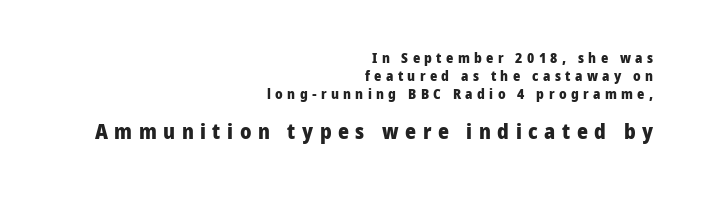
{"italic": "no", "bold": "yes", "underline": "no", "align": "right", "line_spacing": "normal", "line_spacing_ratio": 1.27, "letter_spacing": "wide", "letter_spacing_em": 0.31, "larger_block": "second", "size_ratio": 1.5, "glyph_px": 21}
